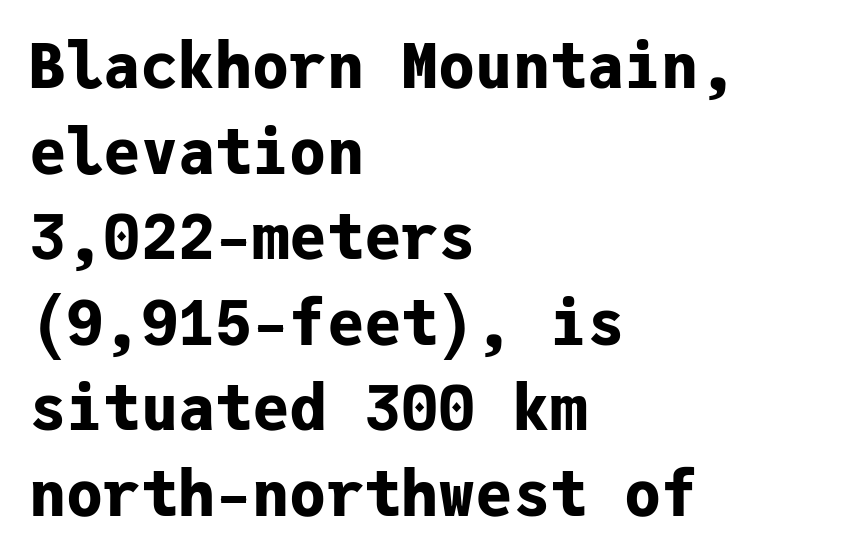
{"serif": "no", "italic": "no", "bold": "yes", "weight": "bold", "width": "normal", "stroke_contrast": "low", "x_height": "medium", "monospaced": "yes", "underline": "no", "align": "left", "line_spacing": "normal", "line_spacing_ratio": 1.38, "letter_spacing": "normal", "letter_spacing_em": 0.0, "glyph_px": 62}
